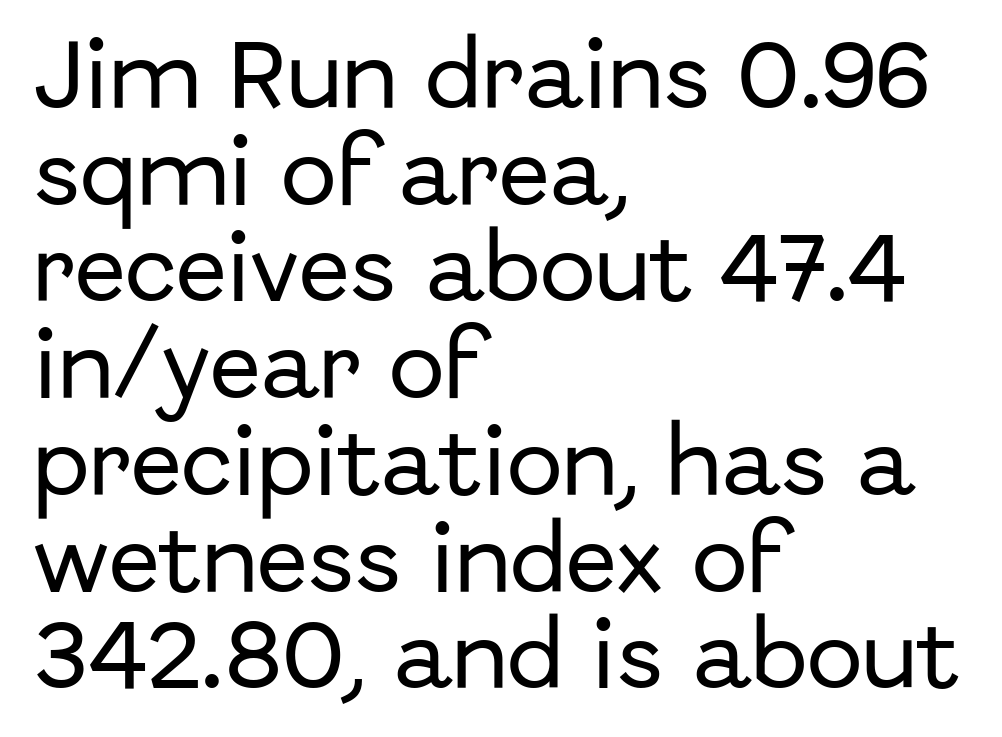
The image shows 75 px sans-serif type, upright; set left-aligned, normal line spacing (1.29x), normal letter spacing, not underlined; low stroke contrast and a medium x-height.
